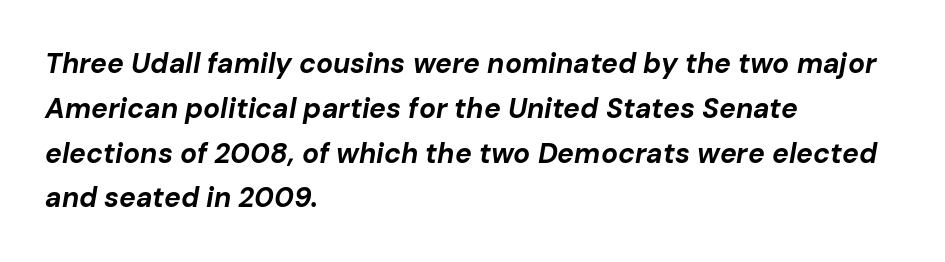
Only glyphs here, with clear space below each row. The characters look thick and weighty, a clear bold. Vertical spacing — default. Horizontally, the lines are justified to the leading edge only. The face used here has a pronounced slope to its letters.
